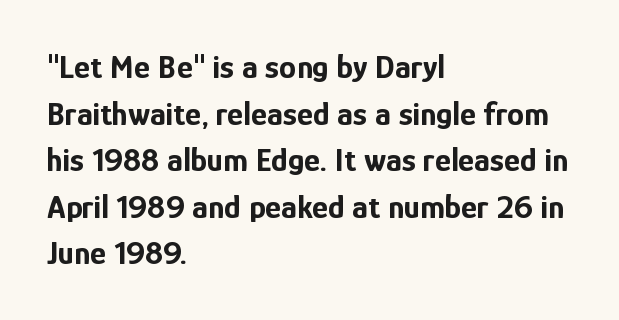
{"serif": "no", "italic": "no", "bold": "yes", "weight": "bold", "width": "condensed", "stroke_contrast": "low", "x_height": "medium", "monospaced": "no", "underline": "no", "align": "left", "line_spacing": "normal", "line_spacing_ratio": 1.37, "letter_spacing": "normal", "letter_spacing_em": 0.0, "glyph_px": 34}
